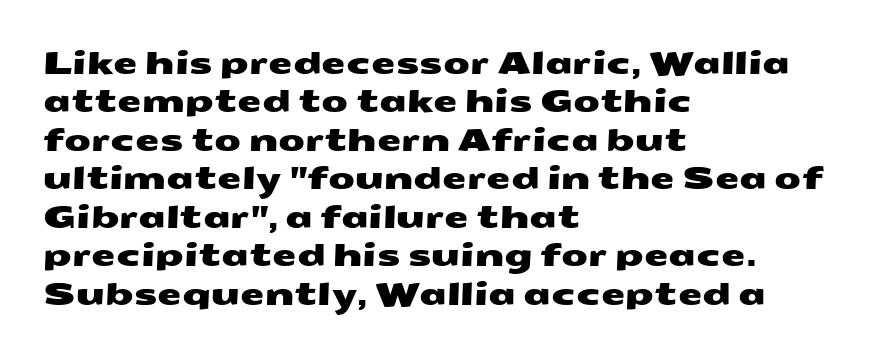
Each row of text sits above clean, open space. The rendering shows plain stroke endings on the letterforms — a sans-serif design. The face used here is proportionally spaced, like ordinary book or web type. Each word holds together tightly as a unit, with standard inter-letter gaps. The passage is arranged the way most books set body copy — flush left.
